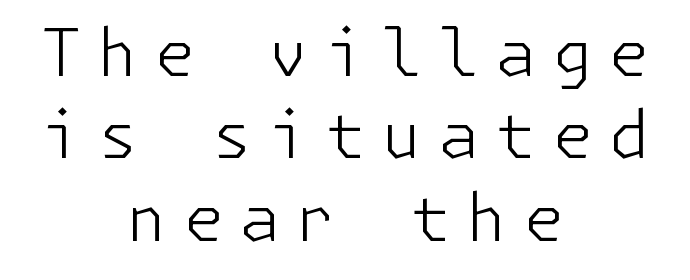
Q: Is the text bold? A: No.
Q: Is the text italic (slanted)? A: No, it is upright.
Q: Is the typeface a serif or a sans-serif typeface? A: Sans-serif.
Q: Is the text underlined? A: No.
Q: How is the paragraph aligned? A: Centered.
Q: Is the spacing between letters normal or unusually wide? A: Unusually wide.
Q: Is the spacing between lines tight, normal or loose? A: Normal.
Q: Width (condensed, normal, or wide)? A: Normal.
Q: Stroke contrast? A: Low.
Q: x-height? A: Medium.
